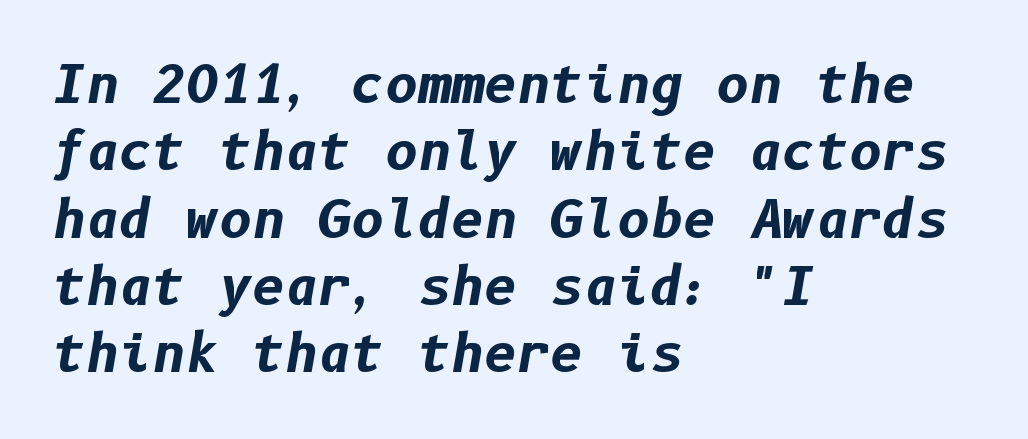
The letters sit at their default tracking, neither squeezed nor spread. Quick note: interline space is typical. You'd pick this weight for a headline — it's a proper bold. Characters are canted at an angle relative to the baseline's perpendicular.
